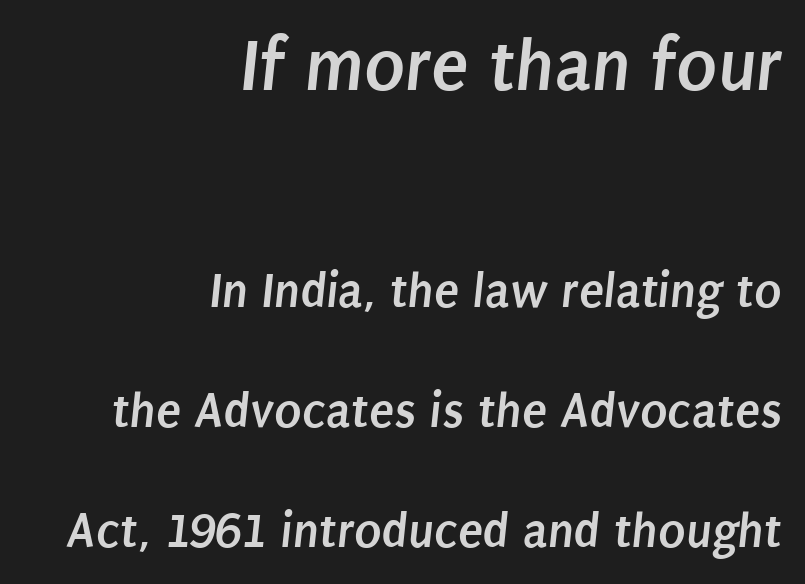
The foot of each line stays bare and open. Between these two stacked blocks, the higher one wins on size. Heavy-handed strokes throughout: this text is bold. These lines are set flush right with a ragged left edge. Think of a printed novel: that variable character pitch is what you see here. You could call the tracking neutral — neither tight nor loose.
